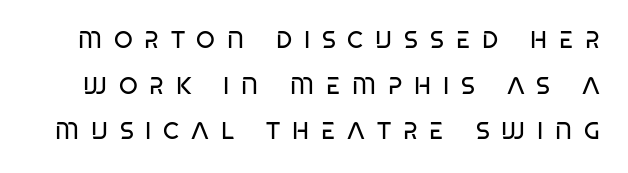
Q: Is the text bold? A: No.
Q: Is the text underlined? A: No.
Q: Is the spacing between letters normal or unusually wide? A: Unusually wide.
Q: Is the spacing between lines tight, normal or loose? A: Loose.
